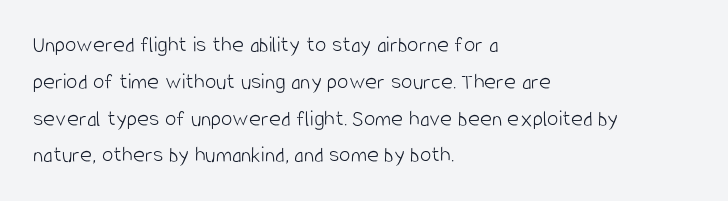
{"italic": "no", "bold": "no", "underline": "no", "align": "left", "line_spacing": "normal", "line_spacing_ratio": 1.6, "letter_spacing": "normal", "letter_spacing_em": 0.0, "glyph_px": 23}
